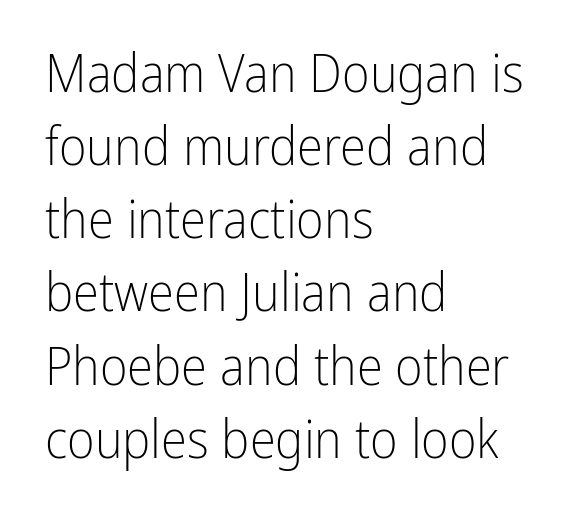
Q: Is the text bold? A: No.
Q: Is the text italic (slanted)? A: No, it is upright.
Q: Is the typeface a serif or a sans-serif typeface? A: Sans-serif.
Q: Is the text underlined? A: No.
Q: How is the paragraph aligned? A: Left-aligned.
Q: Is the spacing between letters normal or unusually wide? A: Normal.
Q: Is the spacing between lines tight, normal or loose? A: Normal.
Q: Width (condensed, normal, or wide)? A: Condensed.
Q: Stroke contrast? A: Low.
Q: x-height? A: Medium.
Q: Monospaced? A: No.
